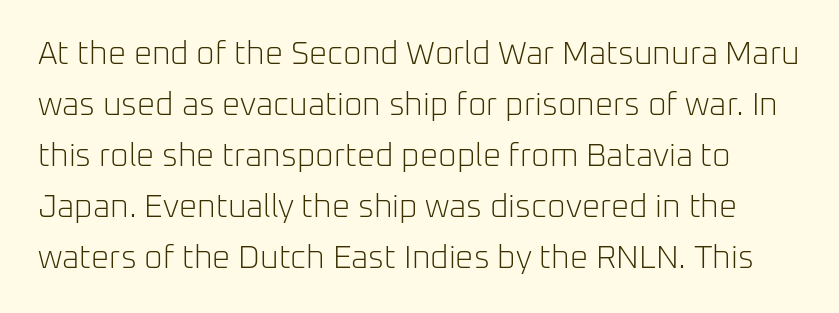
{"serif": "no", "italic": "no", "bold": "no", "weight": "light", "width": "normal", "stroke_contrast": "low", "x_height": "medium", "monospaced": "no", "underline": "no", "line_spacing": "normal", "line_spacing_ratio": 1.59, "letter_spacing": "normal", "letter_spacing_em": 0.0, "glyph_px": 32}
